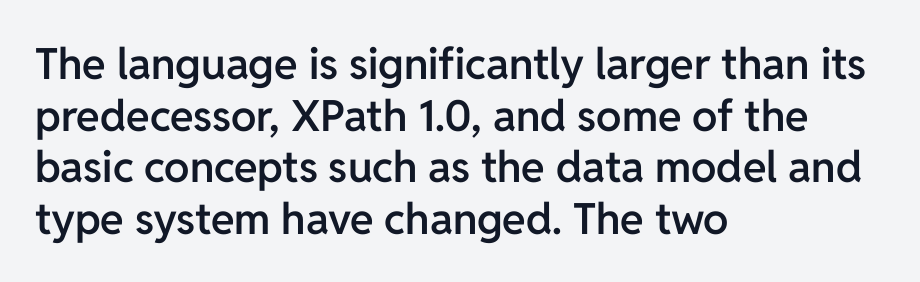
The image shows 43 px semibold sans-serif type, upright; set left-aligned, line spacing 1.2x, normal letter spacing, not underlined; low stroke contrast and a medium x-height.
